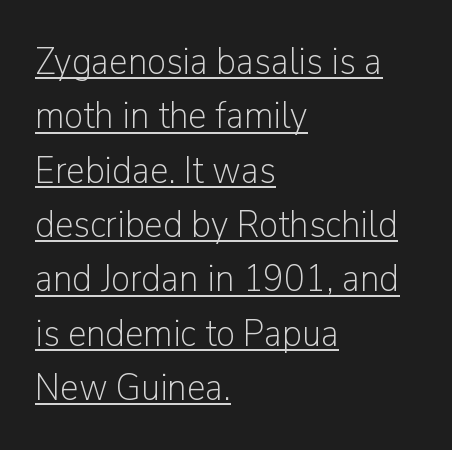
Q: Is the text bold? A: No.
Q: Is the text italic (slanted)? A: No, it is upright.
Q: Is the typeface a serif or a sans-serif typeface? A: Sans-serif.
Q: Is the text underlined? A: Yes.
Q: How is the paragraph aligned? A: Left-aligned.
Q: Is the spacing between letters normal or unusually wide? A: Normal.
Q: Is the spacing between lines tight, normal or loose? A: Normal.
Q: Width (condensed, normal, or wide)? A: Normal.
Q: Stroke contrast? A: Low.
Q: x-height? A: Medium.
Q: Monospaced? A: No.
